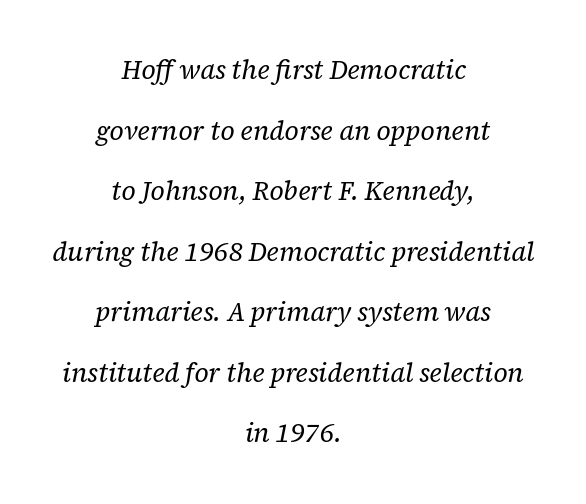
Q: Is the text bold? A: No.
Q: Is the text italic (slanted)? A: Yes, it leans right by about 12 degrees.
Q: Is the text underlined? A: No.
Q: How is the paragraph aligned? A: Centered.
Q: Is the spacing between letters normal or unusually wide? A: Normal.
Q: Is the spacing between lines tight, normal or loose? A: Loose.
